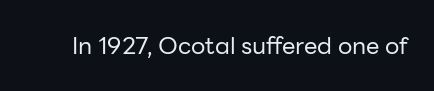
The image shows 24 px text type, upright; set normal letter spacing, not underlined.
